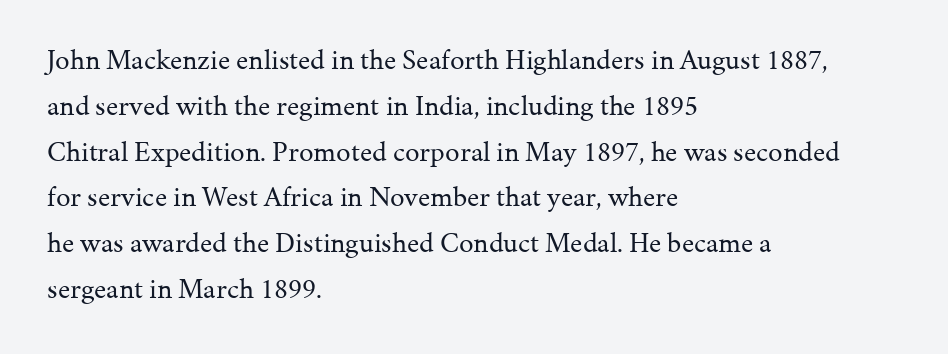
The string is rendered with underlining switched off. No letter is thick-stroked: the sample isn't bold. The compositor pushed each line to the left boundary. Spacing verdict: proportional, widths tailored to each character. Serif or sans? Serif — the stroke terminals have little feet.
